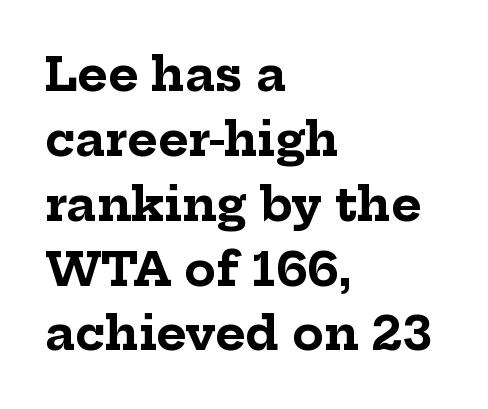
Tall strokes in this sample are plumb rather than angled. Type style note: has serifs. Spacing between characters is what you'd get straight out of the box. In terms of weight, the rendering is a true, heavy bold. Has an underline been added? It has not. One glance says typical: line gaps are just what's usual.
